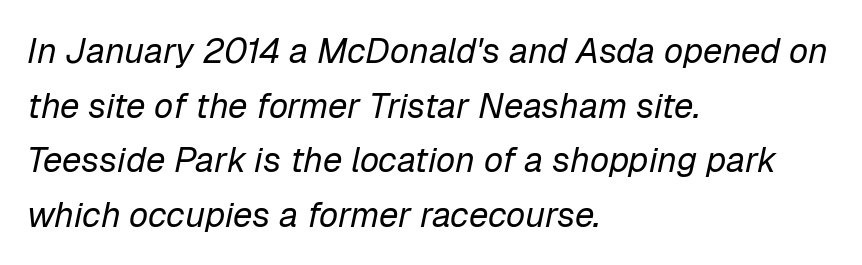
{"italic": "yes", "lean": "right", "slant_degrees": 12, "bold": "no", "weight": "regular", "width": "normal", "stroke_contrast": "low", "x_height": "medium", "monospaced": "no", "underline": "no", "align": "left", "line_spacing": "normal", "line_spacing_ratio": 1.56, "letter_spacing": "normal", "letter_spacing_em": 0.0, "glyph_px": 35}
